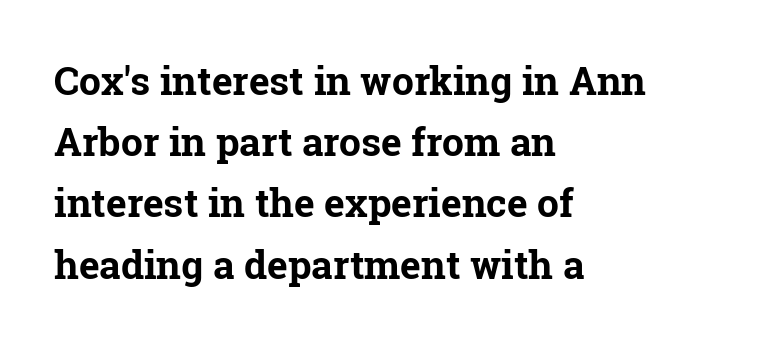
Students, note that the glyphs here touch the page at normal intervals. This rendering features lettering with no underline. A typesetter would call this proportional, since set widths differ per character. The rendering anchors every line to the left-hand side. The lettering stays uniformly vertical, giving the passage a roman look. This sample uses a serif face.
